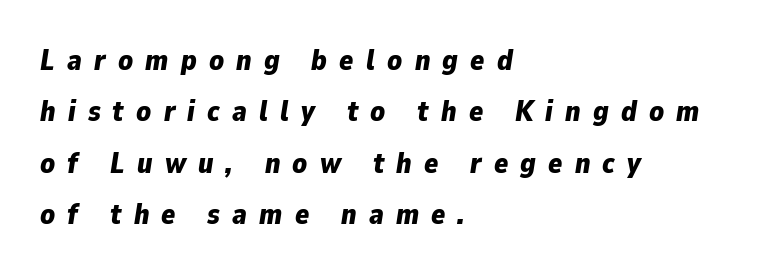
{"italic": "yes", "lean": "right", "slant_degrees": 9, "bold": "yes", "weight": "bold", "width": "normal", "stroke_contrast": "low", "x_height": "medium", "monospaced": "no", "underline": "no", "align": "left", "line_spacing_ratio": 1.77, "letter_spacing": "wide", "letter_spacing_em": 0.42, "glyph_px": 29}
